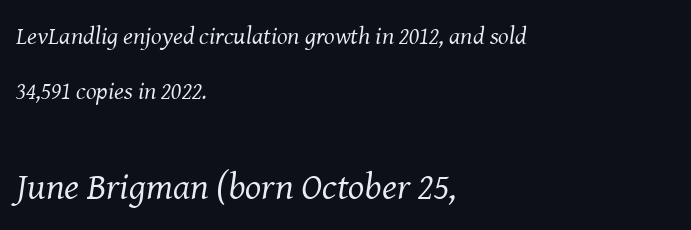
Typesetter's note — lower block bumped up in size, upper block left smaller. Baseline-to-baseline distance is far greater than the letter height. Is the letter spacing exaggerated? No — it looks like the ordinary default. Each letter keeps its own natural width here, so spacing adapts to shape.
